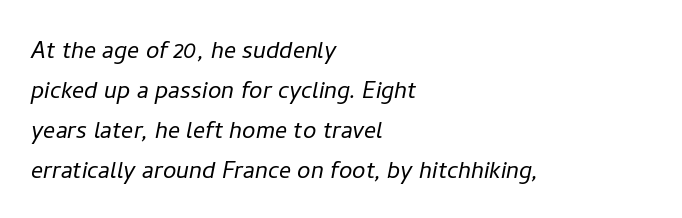
Type without underlining. Is there much room between lines? A standard amount, neither cramped nor airy. The paragraph has a hard left edge and a soft right edge. These lines keep a tight, regular rhythm from letter to letter. This sample has the flowing, uneven cadence of proportional lettering. Designer's note — italics engaged.
